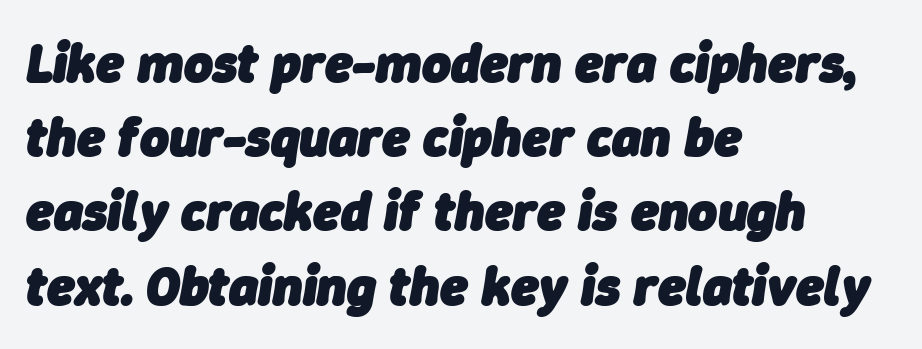
Q: Is the text bold? A: Yes.
Q: Is the text italic (slanted)? A: Yes, it leans right by about 9 degrees.
Q: Is the text underlined? A: No.
Q: How is the paragraph aligned? A: Left-aligned.
Q: Is the spacing between letters normal or unusually wide? A: Normal.
Q: Is the spacing between lines tight, normal or loose? A: Normal.
Q: Width (condensed, normal, or wide)? A: Normal.
Q: Stroke contrast? A: Low.
Q: x-height? A: Medium.
Q: Monospaced? A: No.
